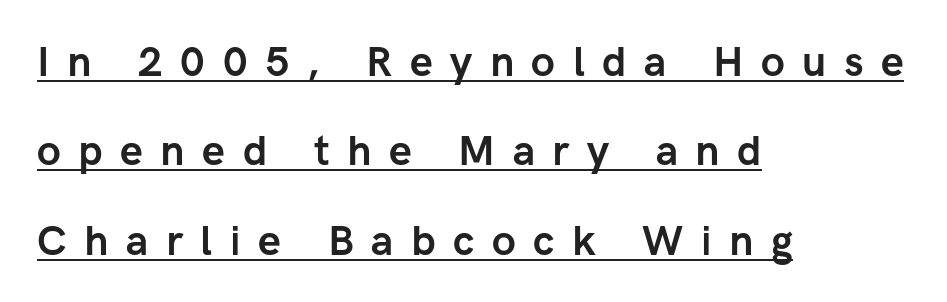
{"serif": "no", "italic": "no", "bold": "yes", "weight": "semibold", "width": "normal", "stroke_contrast": "low", "x_height": "medium", "monospaced": "no", "underline": "yes", "align": "left", "line_spacing": "loose", "line_spacing_ratio": 2.18, "letter_spacing": "wide", "letter_spacing_em": 0.43, "glyph_px": 41}
